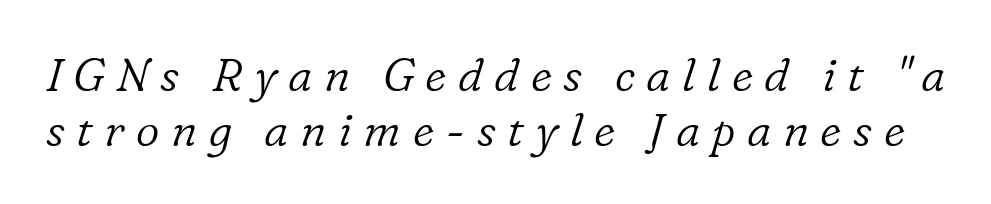
The image shows 46 px light serif type, italic (leaning right); set line spacing 1.19x, unusually wide letter spacing (+0.25 em), not underlined; low stroke contrast and a medium x-height.
